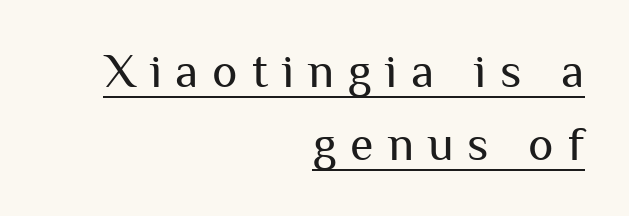
{"serif": "no", "italic": "no", "bold": "no", "weight": "regular", "width": "normal", "stroke_contrast": "medium", "x_height": "medium", "monospaced": "no", "underline": "yes", "align": "right", "line_spacing": "normal", "line_spacing_ratio": 1.52, "letter_spacing": "wide", "letter_spacing_em": 0.29, "glyph_px": 48}
